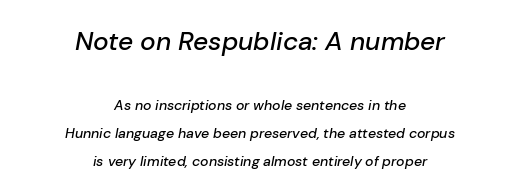
Q: Is the text italic (slanted)? A: Yes, it leans right by about 10 degrees.
Q: Is the text underlined? A: No.
Q: How is the paragraph aligned? A: Centered.
Q: Is the spacing between letters normal or unusually wide? A: Normal.
Q: Is the spacing between lines tight, normal or loose? A: Loose.
Q: Which block of text is set in a larger size, the first (top) or the second (bottom)? A: The first (top) one.
